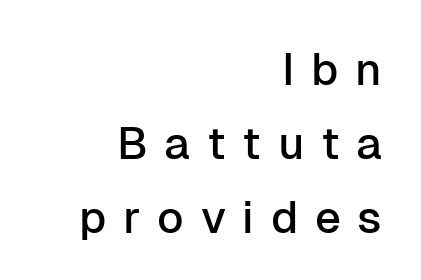
The image shows 45 px sans-serif type, upright; set right-aligned, normal line spacing (1.65x), unusually wide letter spacing (+0.37 em), not underlined; low stroke contrast and a medium x-height.
